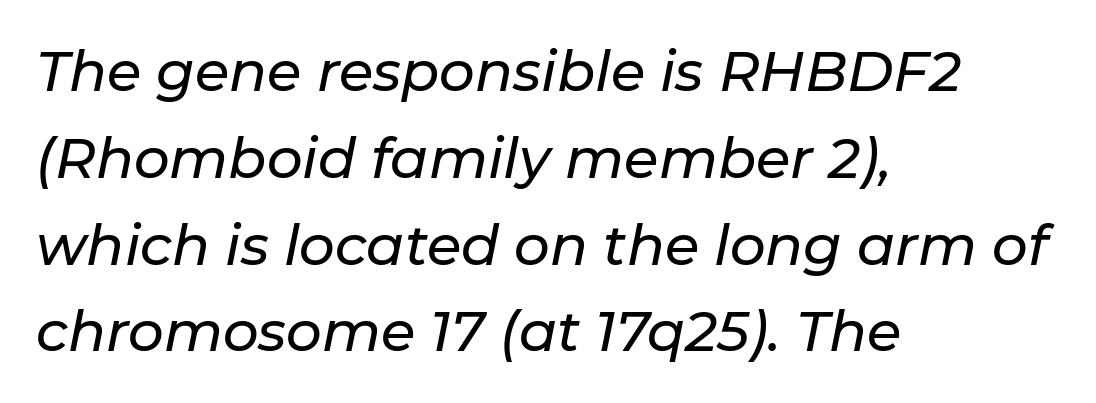
The image shows 56 px text type, italic (leaning right); set left-aligned, normal line spacing (1.55x), normal letter spacing, not underlined; low stroke contrast and a medium x-height.
